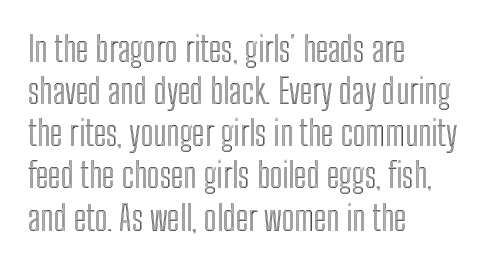
Q: Is the text italic (slanted)? A: No, it is upright.
Q: Is the text underlined? A: No.
Q: How is the paragraph aligned? A: Left-aligned.
Q: Is the spacing between letters normal or unusually wide? A: Normal.
Q: Width (condensed, normal, or wide)? A: Condensed.
Q: x-height? A: Medium.
Q: Monospaced? A: No.
